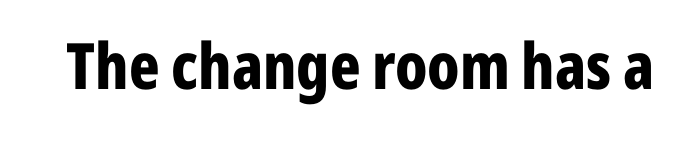
The lettering stays uniformly vertical, giving the passage a roman look. Serif or sans? Sans — the stroke terminals are bare. I'd describe the lettering as bold — thick and assertive. Caption: standard tracking, unaltered.
